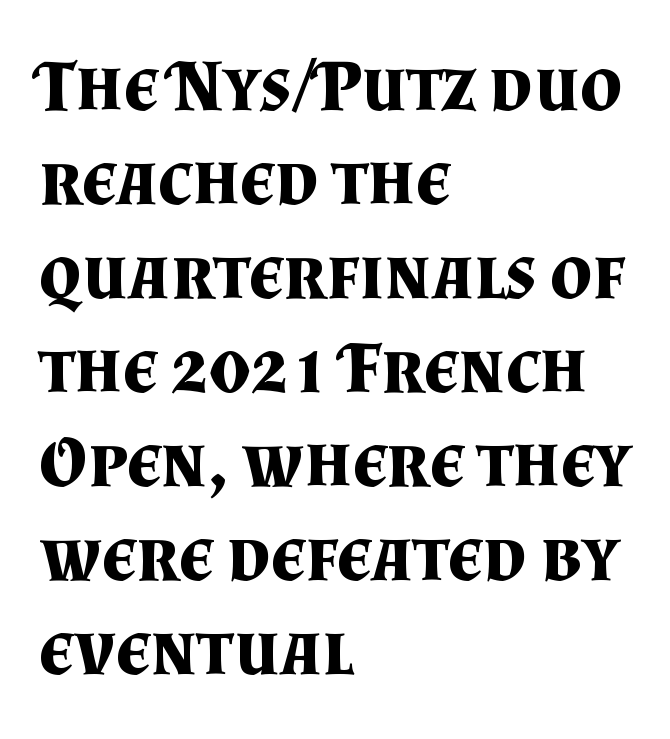
The image shows 74 px bold serif type, upright; set left-aligned, normal line spacing (1.27x), normal letter spacing, not underlined; medium stroke contrast and a small x-height.
